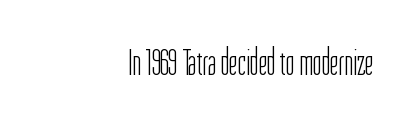
Q: Is the text bold? A: No.
Q: Is the text italic (slanted)? A: No, it is upright.
Q: Is the typeface a serif or a sans-serif typeface? A: Sans-serif.
Q: Is the text underlined? A: No.
Q: How is the paragraph aligned? A: Right-aligned.
Q: Is the spacing between letters normal or unusually wide? A: Normal.
Q: Width (condensed, normal, or wide)? A: Condensed.
Q: Stroke contrast? A: Low.
Q: x-height? A: Medium.
Q: Monospaced? A: No.
